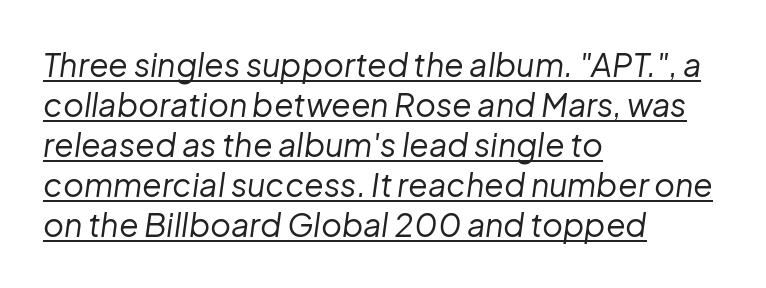
The image shows 32 px regular-weight type, italic (leaning right); set left-aligned, normal line spacing (1.25x), normal letter spacing, underlined; low stroke contrast and a medium x-height.
